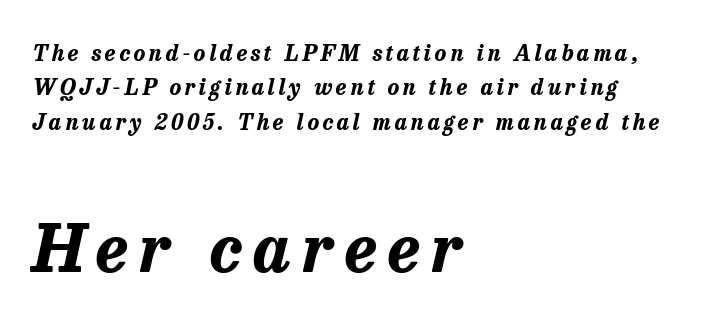
{"italic": "yes", "lean": "right", "slant_degrees": 13, "bold": "yes", "weight": "bold", "width": "normal", "stroke_contrast": "low", "x_height": "medium", "monospaced": "no", "underline": "no", "align": "left", "line_spacing": "normal", "line_spacing_ratio": 1.56, "larger_block": "second", "size_ratio": 3.0, "glyph_px": 66}
